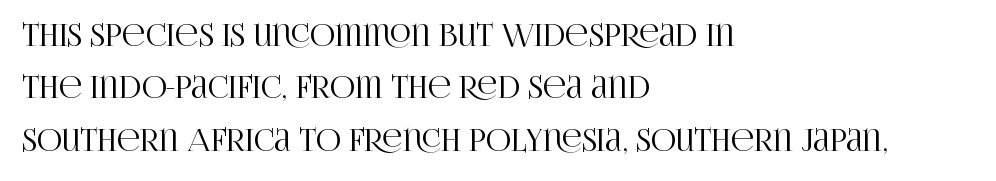
Character widths vary here, with narrow letters taking less room than wide ones. The rag falls on the right side of this text block. Whoever set this chose a conventional vertical rhythm. Letters rest on an invisible, unmarked baseline. A roman cut, with each character standing at attention.
